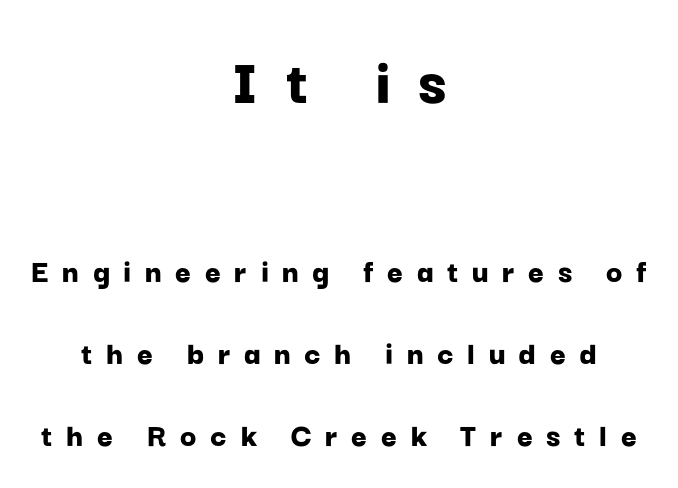
{"serif": "no", "italic": "no", "bold": "yes", "weight": "bold", "width": "normal", "stroke_contrast": "low", "x_height": "medium", "monospaced": "no", "underline": "no", "align": "center", "line_spacing": "loose", "line_spacing_ratio": 2.4, "letter_spacing": "wide", "letter_spacing_em": 0.4, "larger_block": "first", "size_ratio": 1.97, "glyph_px": 67}
